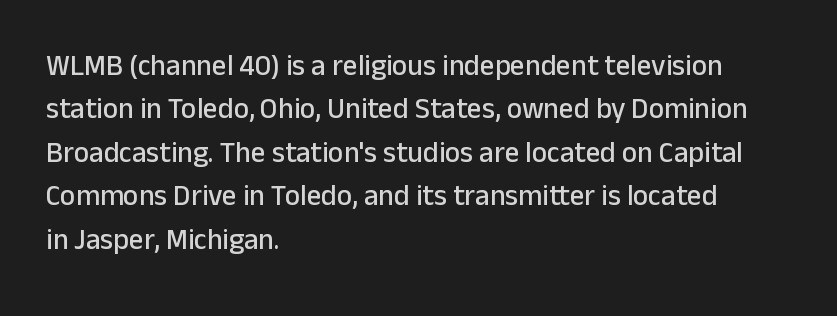
{"serif": "no", "italic": "no", "width": "normal", "stroke_contrast": "low", "x_height": "medium", "monospaced": "no", "underline": "no", "align": "left", "line_spacing": "normal", "line_spacing_ratio": 1.5, "letter_spacing": "normal", "letter_spacing_em": 0.0, "glyph_px": 29}
